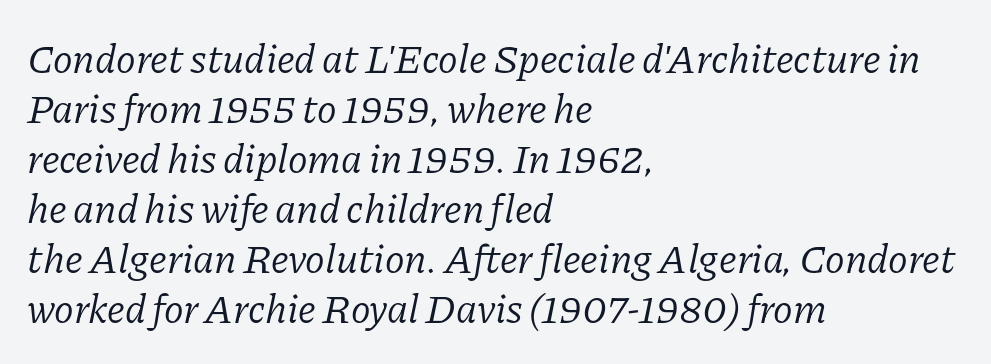
Q: Is the text bold? A: No.
Q: Is the text italic (slanted)? A: Yes, it leans right by about 11 degrees.
Q: Is the typeface a serif or a sans-serif typeface? A: Serif.
Q: Is the text underlined? A: No.
Q: How is the paragraph aligned? A: Left-aligned.
Q: Is the spacing between letters normal or unusually wide? A: Normal.
Q: Width (condensed, normal, or wide)? A: Normal.
Q: Stroke contrast? A: Low.
Q: x-height? A: Medium.
Q: Monospaced? A: No.
